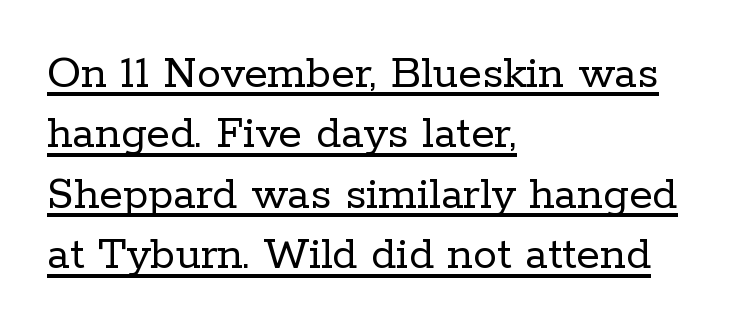
{"serif": "yes", "italic": "no", "bold": "no", "weight": "regular", "width": "normal", "stroke_contrast": "low", "x_height": "medium", "monospaced": "no", "underline": "yes", "align": "left", "line_spacing": "normal", "line_spacing_ratio": 1.26, "letter_spacing": "normal", "letter_spacing_em": 0.0, "glyph_px": 48}
